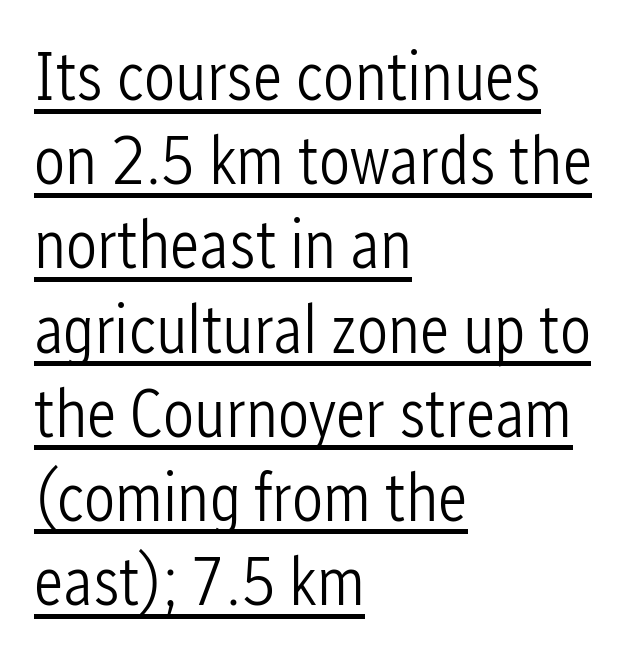
{"serif": "no", "italic": "no", "bold": "no", "weight": "light", "width": "condensed", "stroke_contrast": "low", "x_height": "medium", "monospaced": "no", "underline": "yes", "align": "left", "line_spacing_ratio": 1.22, "letter_spacing": "normal", "letter_spacing_em": 0.0, "glyph_px": 69}
